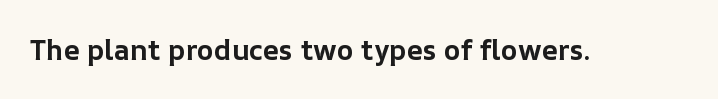
Q: Is the text bold? A: Yes.
Q: Is the text italic (slanted)? A: No, it is upright.
Q: Is the text underlined? A: No.
Q: Is the spacing between letters normal or unusually wide? A: Normal.
Q: Width (condensed, normal, or wide)? A: Normal.
Q: Stroke contrast? A: Low.
Q: x-height? A: Medium.
Q: Monospaced? A: No.
